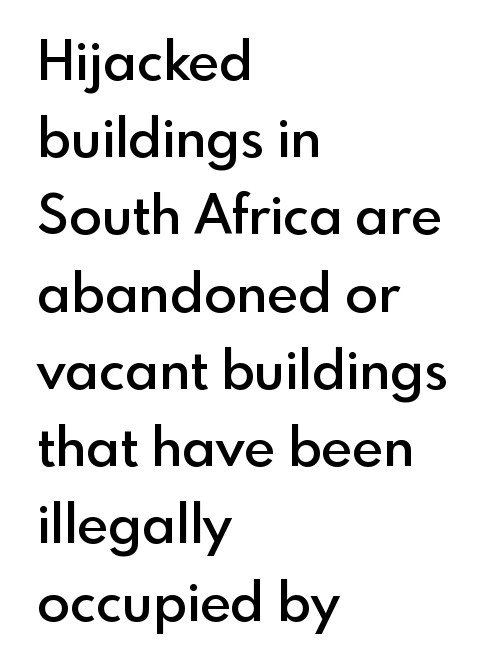
The lines sit at an ordinary, default distance from one another. Glyph-to-glyph distance matches everyday printed text. No feet cap the strokes, marking this as sans-serif type. This is the regular roman posture of the typeface.
